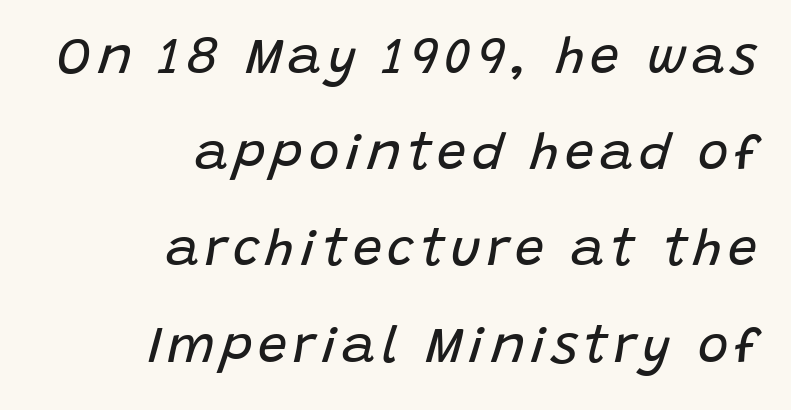
Q: Is the text bold? A: No.
Q: Is the text italic (slanted)? A: Yes, it leans right by about 15 degrees.
Q: Is the text underlined? A: No.
Q: How is the paragraph aligned? A: Right-aligned.
Q: Width (condensed, normal, or wide)? A: Normal.
Q: Stroke contrast? A: Low.
Q: x-height? A: Large.
Q: Monospaced? A: No.
